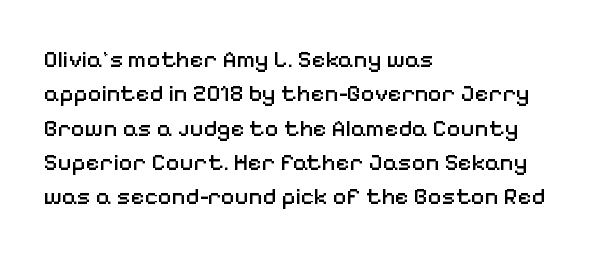
Vertical stems look standard width or narrower in stroke. Default kerning and tracking; the words read as compact shapes. These lines are set flush left with a ragged right edge. The baseline area is clear.
